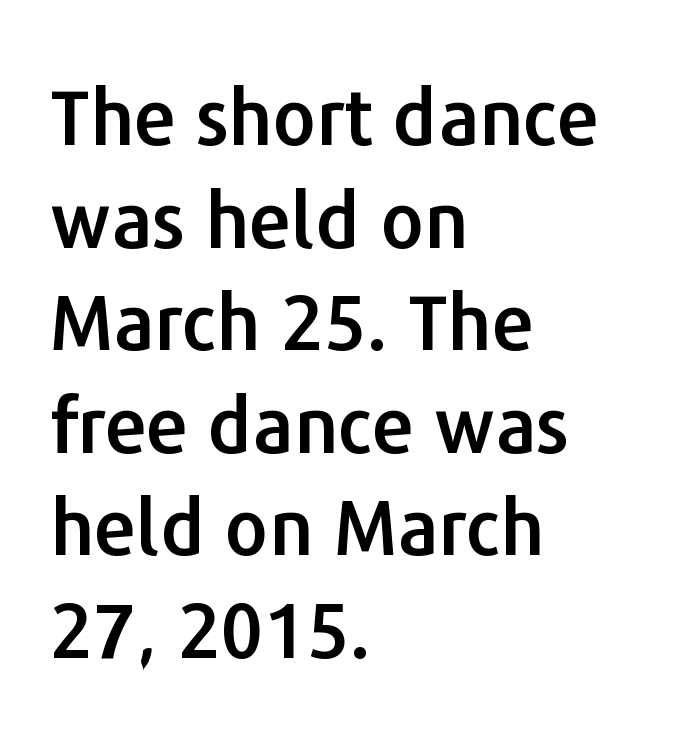
The image shows 76 px sans-serif type, upright; set left-aligned, normal line spacing (1.35x), normal letter spacing, not underlined; low stroke contrast and a medium x-height.
